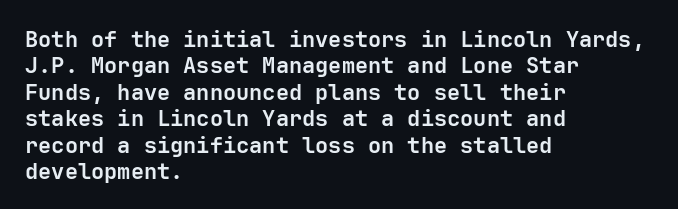
{"italic": "no", "bold": "yes", "underline": "no", "align": "left", "line_spacing_ratio": 1.2, "letter_spacing": "normal", "letter_spacing_em": 0.0, "glyph_px": 22}
